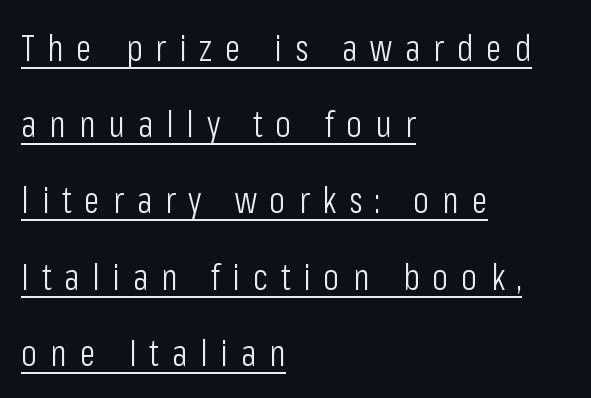
The image shows 37 px light, condensed sans-serif type, upright; set left-aligned, loose line spacing (2.06x), unusually wide letter spacing (+0.35 em), underlined; low stroke contrast and a medium x-height.
